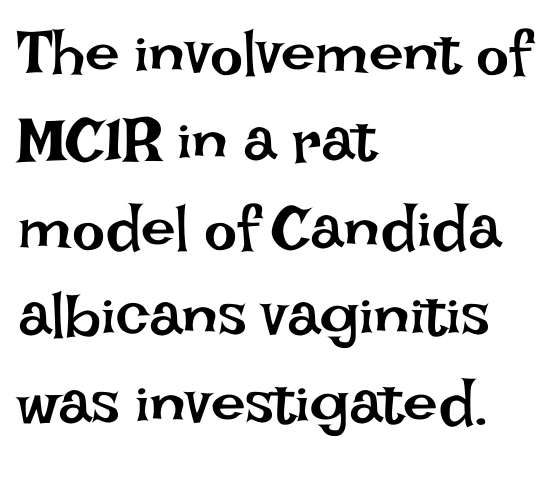
The image shows 62 px regular-weight type, upright; set left-aligned, normal line spacing (1.41x), normal letter spacing, not underlined; low stroke contrast and a large x-height.
